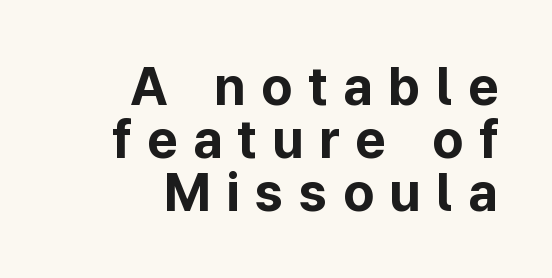
Q: Is the text bold? A: Yes.
Q: Is the text italic (slanted)? A: No, it is upright.
Q: Is the typeface a serif or a sans-serif typeface? A: Sans-serif.
Q: Is the text underlined? A: No.
Q: How is the paragraph aligned? A: Right-aligned.
Q: Is the spacing between letters normal or unusually wide? A: Unusually wide.
Q: Is the spacing between lines tight, normal or loose? A: Tight.
Q: Width (condensed, normal, or wide)? A: Normal.
Q: Stroke contrast? A: Low.
Q: x-height? A: Medium.
Q: Monospaced? A: No.
